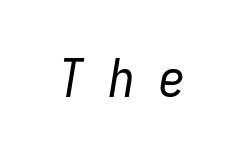
The image shows 52 px regular-weight, condensed type, italic (leaning right), monospaced; set unusually wide letter spacing (+0.48 em), not underlined; low stroke contrast and a medium x-height.
